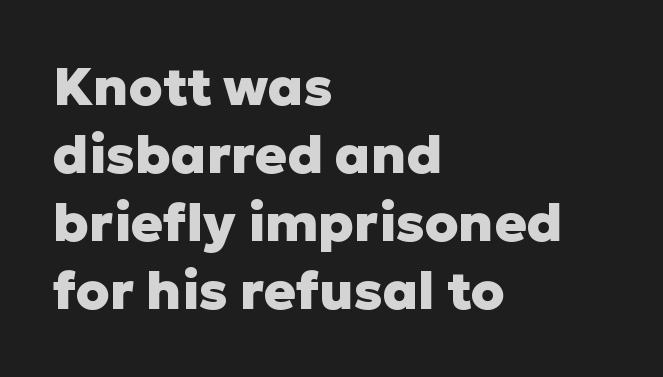
The image shows 53 px heavy sans-serif type, upright; set left-aligned, normal line spacing (1.28x), normal letter spacing, not underlined; low stroke contrast and a medium x-height.
